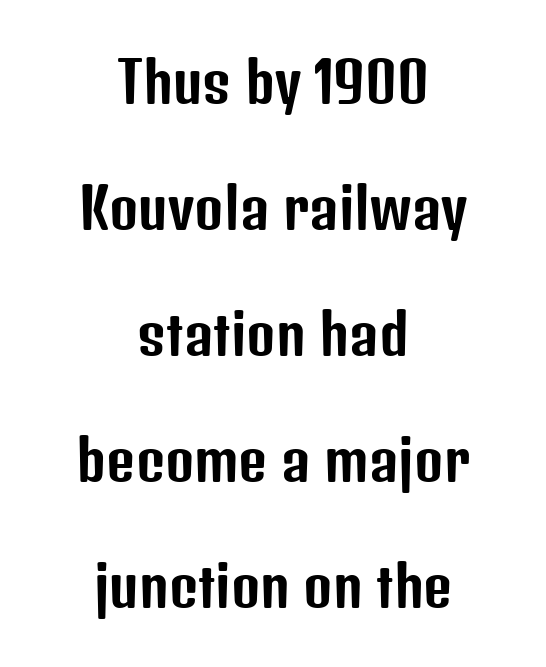
The image shows 56 px condensed sans-serif type, upright; set centered, loose line spacing (2.25x), normal letter spacing, not underlined; low stroke contrast and a medium x-height.
